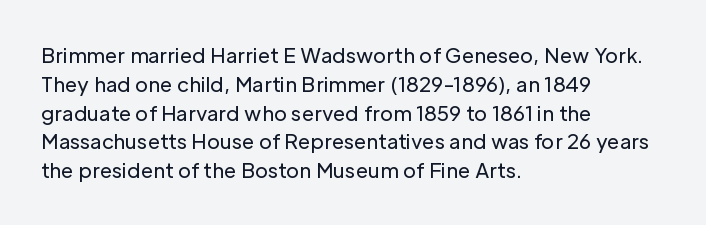
{"italic": "no", "bold": "no", "underline": "no", "align": "left", "line_spacing": "normal", "line_spacing_ratio": 1.44, "letter_spacing": "normal", "letter_spacing_em": 0.0, "glyph_px": 20}
